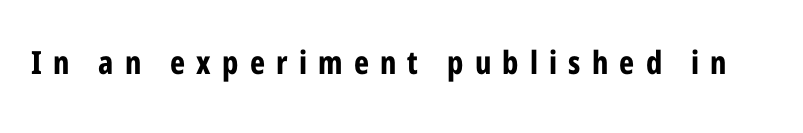
Spacing between characters has been opened up far beyond the box default. As a designer I'd log this as weight 700, bold. Tall strokes in this sample are plumb rather than angled. The passage shown is typeset with a sans-serif family. Honestly, there is no underline to notice here at all.
